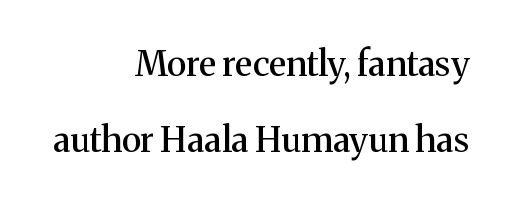
Q: Is the text italic (slanted)? A: No, it is upright.
Q: Is the typeface a serif or a sans-serif typeface? A: Serif.
Q: Is the text underlined? A: No.
Q: How is the paragraph aligned? A: Right-aligned.
Q: Is the spacing between letters normal or unusually wide? A: Normal.
Q: Is the spacing between lines tight, normal or loose? A: Loose.
Q: Width (condensed, normal, or wide)? A: Normal.
Q: Stroke contrast? A: Medium.
Q: x-height? A: Medium.
Q: Monospaced? A: No.
